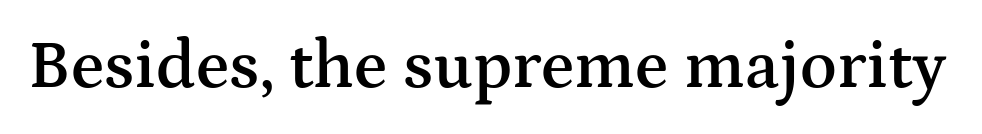
{"serif": "yes", "italic": "no", "bold": "semi", "weight": "semibold", "width": "wide", "stroke_contrast": "medium", "x_height": "medium", "monospaced": "no", "underline": "no", "letter_spacing": "normal", "letter_spacing_em": 0.0, "glyph_px": 68}
